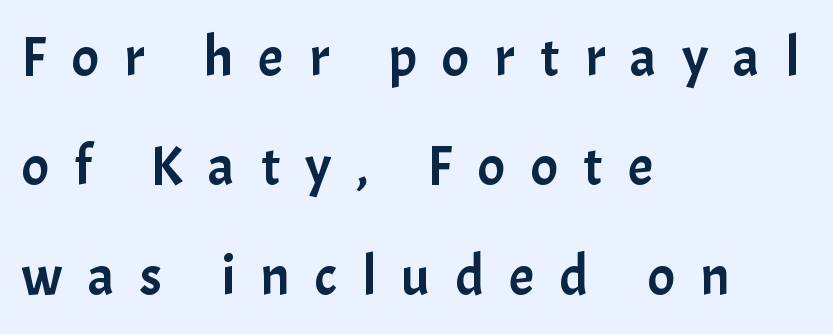
{"serif": "no", "italic": "no", "width": "normal", "stroke_contrast": "low", "x_height": "medium", "monospaced": "no", "underline": "no", "align": "left", "line_spacing": "loose", "line_spacing_ratio": 1.92, "letter_spacing": "wide", "letter_spacing_em": 0.44, "glyph_px": 57}
